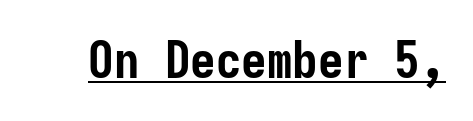
The image shows 51 px semibold, condensed sans-serif type, upright; set normal letter spacing, underlined; low stroke contrast and a medium x-height.
